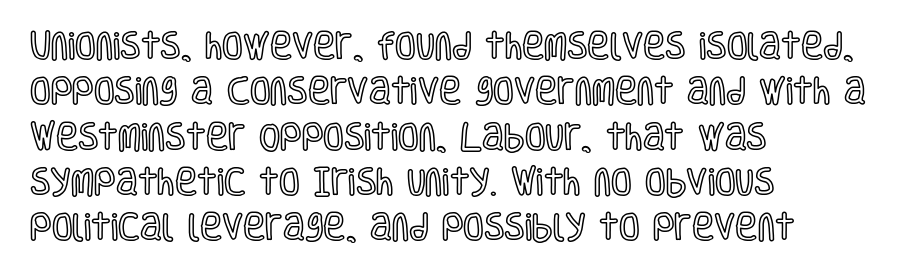
The image shows 30 px condensed type, upright; set left-aligned, normal line spacing (1.51x), normal letter spacing, not underlined; a large x-height.
